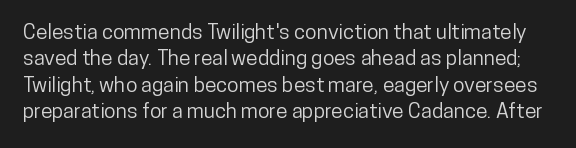
The image shows 21 px text type, upright; set normal line spacing (1.26x), normal letter spacing, not underlined.
